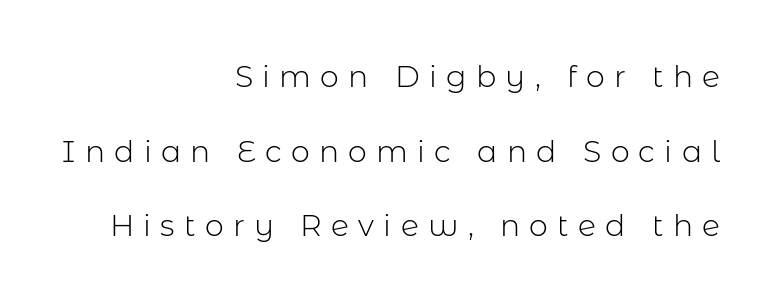
The image shows 30 px light sans-serif type, upright; set right-aligned, loose line spacing (2.49x), unusually wide letter spacing (+0.31 em), not underlined; low stroke contrast and a medium x-height.
